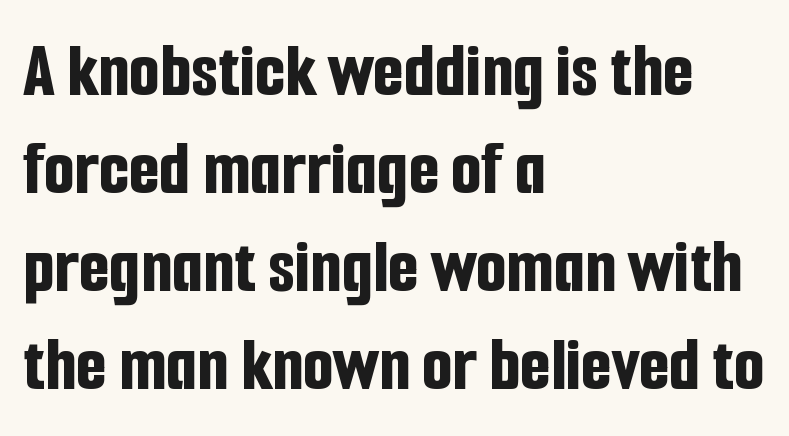
Q: Is the text bold? A: Yes.
Q: Is the text italic (slanted)? A: No, it is upright.
Q: Is the typeface a serif or a sans-serif typeface? A: Sans-serif.
Q: Is the text underlined? A: No.
Q: How is the paragraph aligned? A: Left-aligned.
Q: Is the spacing between letters normal or unusually wide? A: Normal.
Q: Width (condensed, normal, or wide)? A: Condensed.
Q: Stroke contrast? A: Low.
Q: x-height? A: Medium.
Q: Monospaced? A: No.
